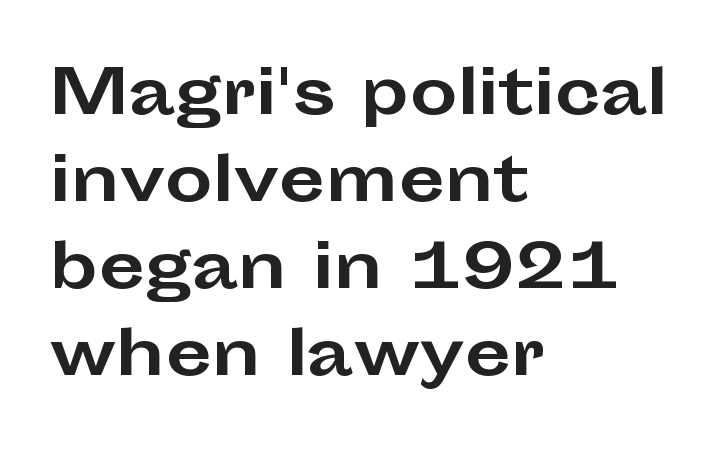
Thick stems and heavy bowls — unmistakably bold. Descender tails drop into unmarked territory. The type is set solid horizontally, with unmodified tracking. Is this a fixed-width face? No — the glyphs have proportional, varying widths. Casual observation: everything's shoved over to the left.
